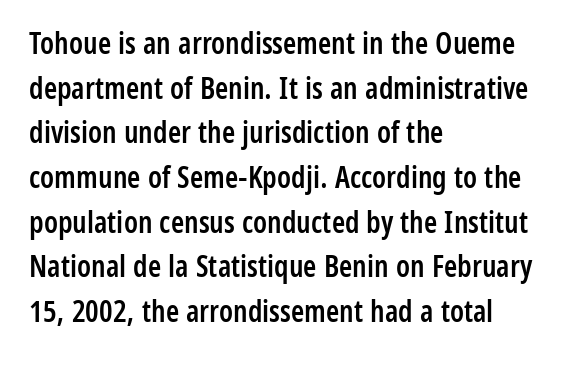
The image shows 30 px semibold, condensed sans-serif type, upright; set left-aligned, normal line spacing (1.49x), normal letter spacing, not underlined; low stroke contrast and a medium x-height.
